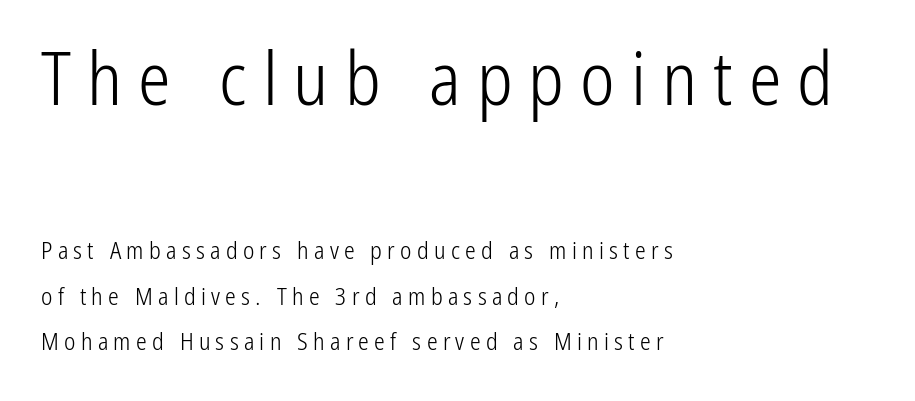
The image shows 73 px light, condensed sans-serif type, upright; set left-aligned, loose line spacing (1.9x), unusually wide letter spacing (+0.22 em), not underlined; the first (top) block is 3.04x larger; low stroke contrast and a medium x-height.
